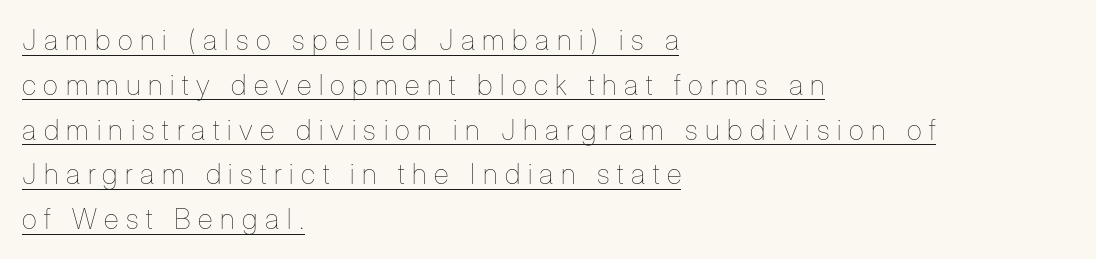
{"italic": "no", "bold": "no", "weight": "thin", "width": "condensed", "stroke_contrast": "low", "x_height": "medium", "monospaced": "no", "underline": "yes", "align": "left", "line_spacing": "normal", "line_spacing_ratio": 1.6, "letter_spacing": "wide", "letter_spacing_em": 0.27, "glyph_px": 28}
